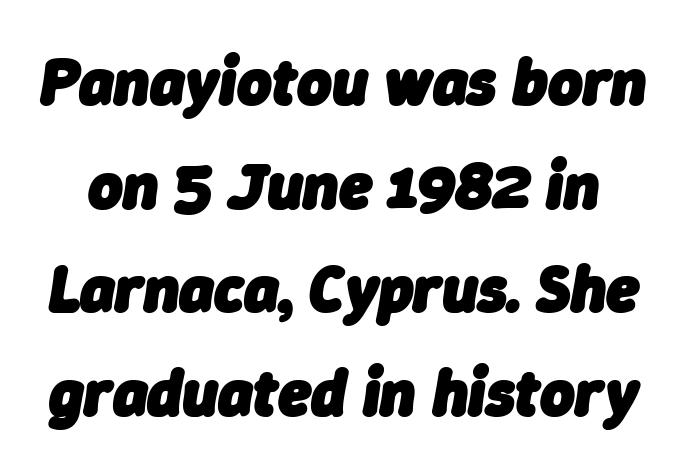
{"italic": "yes", "lean": "right", "slant_degrees": 9, "bold": "yes", "weight": "heavy", "width": "normal", "stroke_contrast": "low", "x_height": "medium", "monospaced": "no", "underline": "no", "line_spacing": "normal", "line_spacing_ratio": 1.57, "letter_spacing": "normal", "letter_spacing_em": 0.0, "glyph_px": 66}
